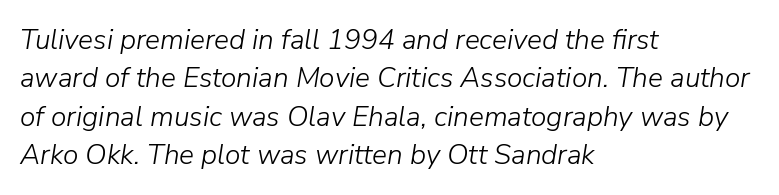
The image shows 28 px light type, italic (leaning right); set left-aligned, normal line spacing (1.37x), normal letter spacing, not underlined; low stroke contrast and a medium x-height.
